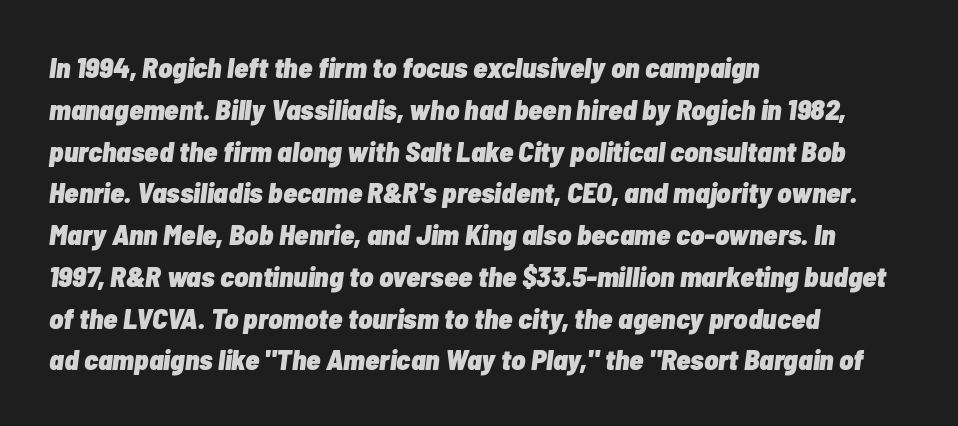
Q: Is the text bold? A: Yes.
Q: Is the text italic (slanted)? A: Yes, it leans right by about 7 degrees.
Q: Is the text underlined? A: No.
Q: How is the paragraph aligned? A: Left-aligned.
Q: Is the spacing between letters normal or unusually wide? A: Normal.
Q: Is the spacing between lines tight, normal or loose? A: Normal.
Q: Width (condensed, normal, or wide)? A: Condensed.
Q: Stroke contrast? A: Low.
Q: x-height? A: Medium.
Q: Monospaced? A: No.
